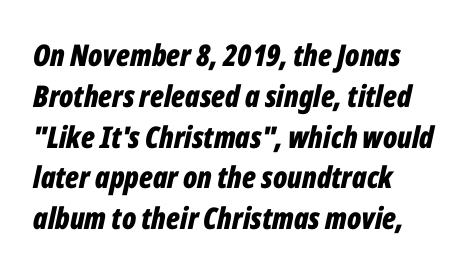
Q: Is the text bold? A: Yes.
Q: Is the text italic (slanted)? A: Yes, it leans right by about 12 degrees.
Q: Is the text underlined? A: No.
Q: How is the paragraph aligned? A: Left-aligned.
Q: Is the spacing between letters normal or unusually wide? A: Normal.
Q: Is the spacing between lines tight, normal or loose? A: Normal.
Q: Width (condensed, normal, or wide)? A: Condensed.
Q: Stroke contrast? A: Low.
Q: x-height? A: Medium.
Q: Monospaced? A: No.
